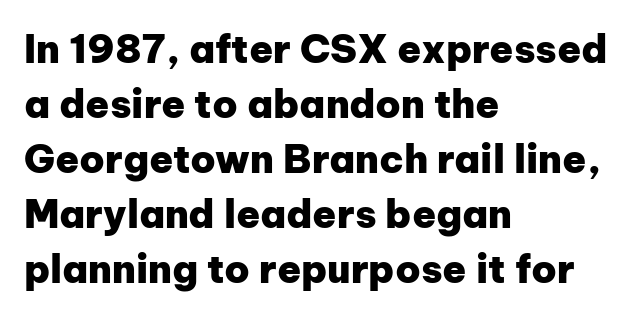
{"serif": "no", "italic": "no", "bold": "yes", "weight": "heavy", "width": "normal", "stroke_contrast": "low", "x_height": "medium", "monospaced": "no", "underline": "no", "align": "left", "line_spacing": "normal", "line_spacing_ratio": 1.41, "letter_spacing": "normal", "letter_spacing_em": 0.0, "glyph_px": 39}
